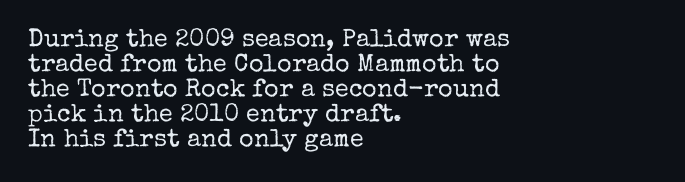
Q: Is the text bold? A: No.
Q: Is the text italic (slanted)? A: No, it is upright.
Q: Is the text underlined? A: No.
Q: How is the paragraph aligned? A: Left-aligned.
Q: Is the spacing between letters normal or unusually wide? A: Normal.
Q: Is the spacing between lines tight, normal or loose? A: Tight.
